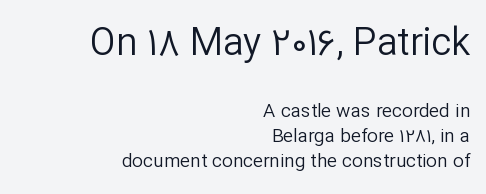
The baseline area is clear. Line ends are locked; line starts wander. The font sits on the lighter half of the weight spectrum, regular included. Proportional: the letters do not fall into vertical columns. These two chunks differ in scale, with the top chunk taking the larger measure. How would I describe the line gaps? Plain and ordinary.
